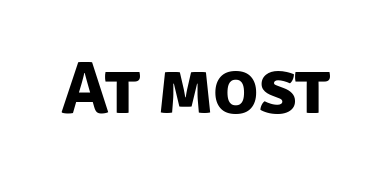
The image shows 75 px bold sans-serif type; set normal letter spacing, not underlined; low stroke contrast and a large x-height.
